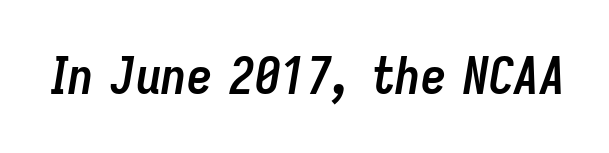
Q: Is the text bold? A: Yes.
Q: Is the text italic (slanted)? A: Yes, it leans right by about 9 degrees.
Q: Is the text underlined? A: No.
Q: Is the spacing between letters normal or unusually wide? A: Normal.
Q: Width (condensed, normal, or wide)? A: Condensed.
Q: Stroke contrast? A: Low.
Q: x-height? A: Medium.
Q: Monospaced? A: No.
